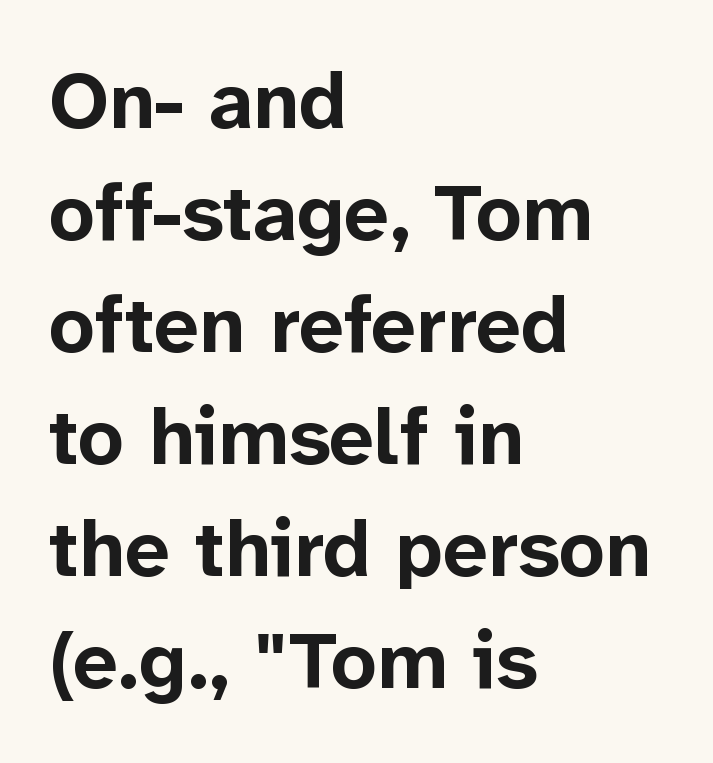
{"serif": "no", "italic": "no", "bold": "yes", "weight": "bold", "width": "normal", "stroke_contrast": "low", "x_height": "medium", "monospaced": "no", "underline": "no", "align": "left", "line_spacing": "normal", "line_spacing_ratio": 1.4, "letter_spacing": "normal", "letter_spacing_em": 0.0, "glyph_px": 80}
